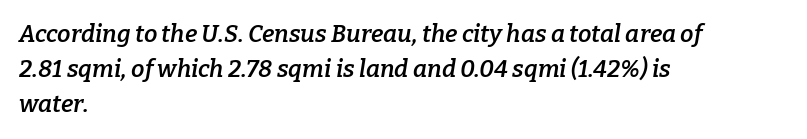
The image shows 24 px text type, italic (leaning right); set left-aligned, normal line spacing (1.46x), normal letter spacing, not underlined.
